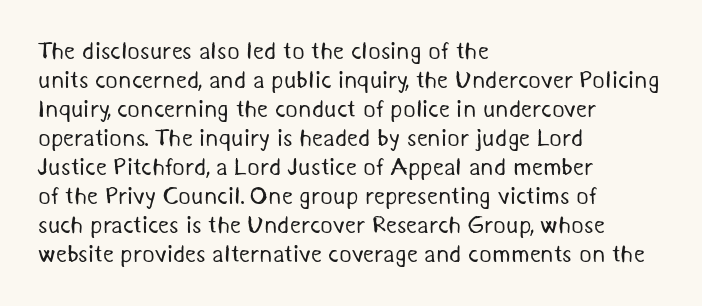
{"bold": "no", "underline": "no", "align": "left", "line_spacing_ratio": 1.21, "letter_spacing": "normal", "letter_spacing_em": 0.0, "glyph_px": 24}
